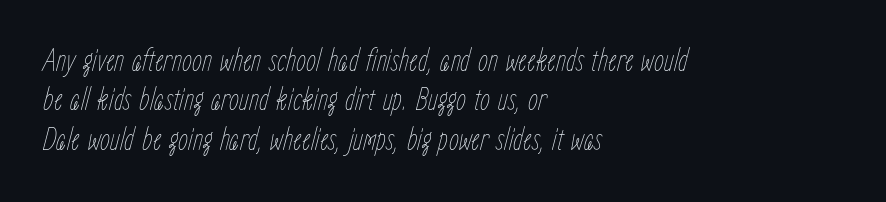
{"italic": "yes", "lean": "right", "slant_degrees": 15, "bold": "no", "weight": "thin", "width": "condensed", "stroke_contrast": "low", "x_height": "medium", "monospaced": "no", "underline": "no", "align": "left", "line_spacing_ratio": 1.23, "letter_spacing": "normal", "letter_spacing_em": 0.0, "glyph_px": 32}
